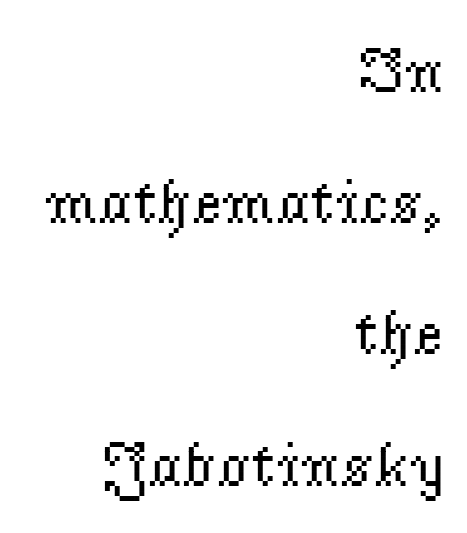
The image shows 64 px regular-weight serif type, upright; set right-aligned, loose line spacing (2.05x), normal letter spacing, not underlined; low stroke contrast and a small x-height.
